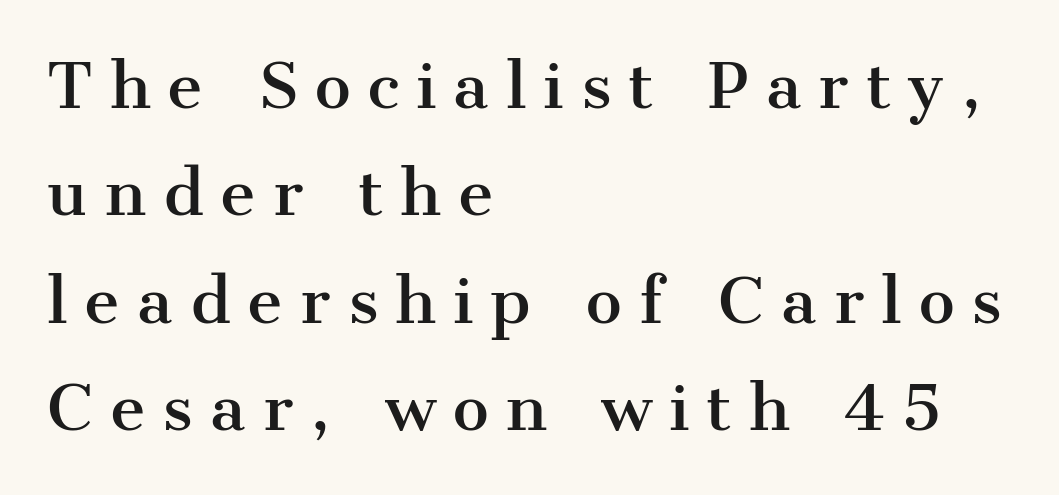
{"serif": "yes", "italic": "no", "width": "normal", "stroke_contrast": "medium", "x_height": "medium", "monospaced": "no", "underline": "no", "align": "left", "line_spacing_ratio": 1.76, "letter_spacing": "wide", "letter_spacing_em": 0.28, "glyph_px": 61}
